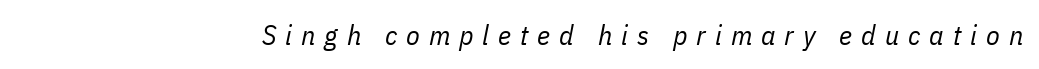
Q: Is the text bold? A: No.
Q: Is the text italic (slanted)? A: Yes, it leans right by about 11 degrees.
Q: Is the text underlined? A: No.
Q: Is the spacing between letters normal or unusually wide? A: Unusually wide.
Q: Width (condensed, normal, or wide)? A: Condensed.
Q: Stroke contrast? A: Low.
Q: x-height? A: Medium.
Q: Monospaced? A: No.
